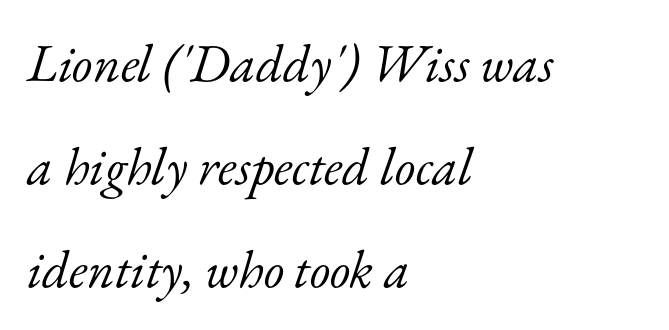
Q: Is the text bold? A: No.
Q: Is the text italic (slanted)? A: Yes, it leans right by about 17 degrees.
Q: Is the typeface a serif or a sans-serif typeface? A: Serif.
Q: Is the text underlined? A: No.
Q: How is the paragraph aligned? A: Left-aligned.
Q: Is the spacing between letters normal or unusually wide? A: Normal.
Q: Is the spacing between lines tight, normal or loose? A: Loose.
Q: Width (condensed, normal, or wide)? A: Normal.
Q: Stroke contrast? A: Low.
Q: x-height? A: Small.
Q: Monospaced? A: No.
